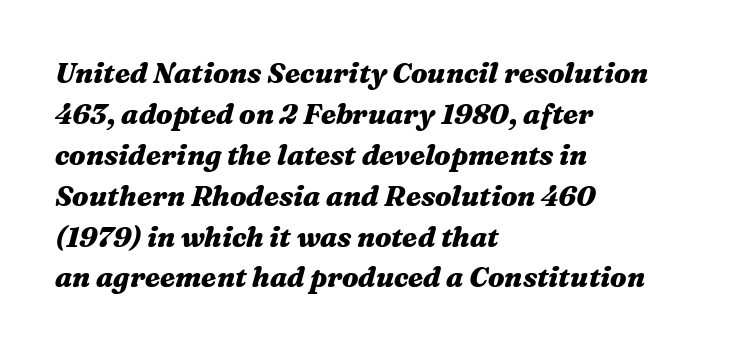
Q: Is the text bold? A: Yes.
Q: Is the text italic (slanted)? A: Yes, it leans right by about 16 degrees.
Q: Is the text underlined? A: No.
Q: How is the paragraph aligned? A: Left-aligned.
Q: Is the spacing between letters normal or unusually wide? A: Normal.
Q: Is the spacing between lines tight, normal or loose? A: Normal.
Q: Width (condensed, normal, or wide)? A: Wide.
Q: Stroke contrast? A: Medium.
Q: x-height? A: Medium.
Q: Monospaced? A: No.
